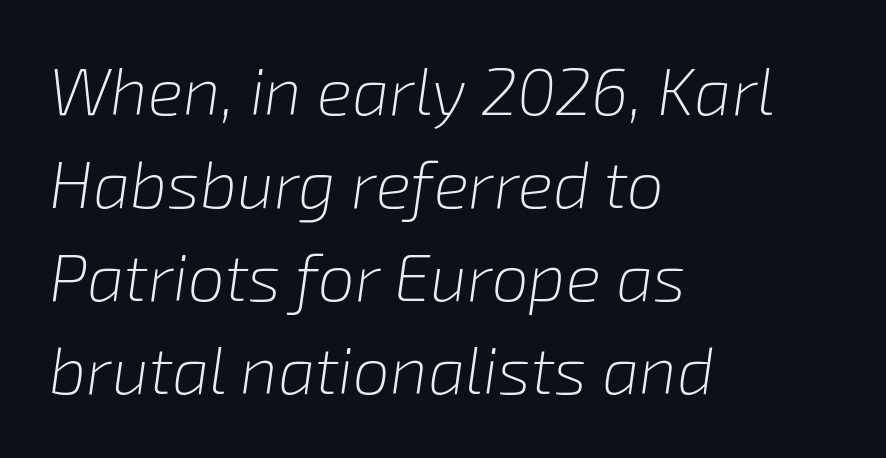
The image shows 66 px light type, italic (leaning right); set left-aligned, normal line spacing (1.41x), normal letter spacing, not underlined; low stroke contrast and a medium x-height.
